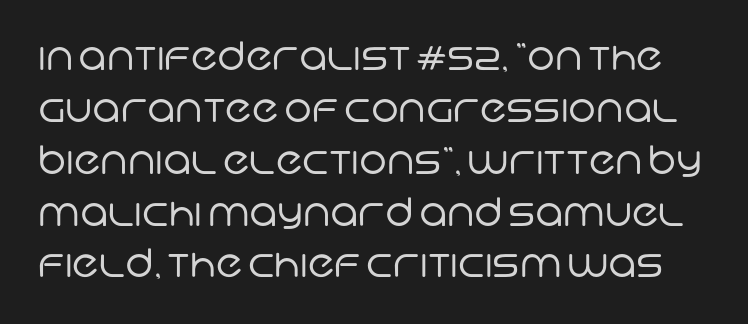
Q: Is the text bold? A: No.
Q: Is the typeface a serif or a sans-serif typeface? A: Sans-serif.
Q: Is the text underlined? A: No.
Q: Is the spacing between letters normal or unusually wide? A: Normal.
Q: Is the spacing between lines tight, normal or loose? A: Normal.
Q: Width (condensed, normal, or wide)? A: Normal.
Q: Stroke contrast? A: Low.
Q: x-height? A: Large.
Q: Monospaced? A: No.
